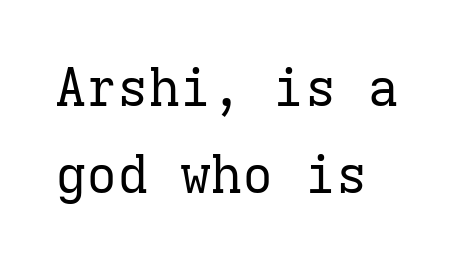
Type style note: has serifs. This sample is left-justified, so line endings fall wherever the words run out. This sample uses plain, unmodified letter spacing. Regarding leading, the lines here are spaced in the standard way. Vertical stems look standard width or narrower in stroke. Type without underlining.
